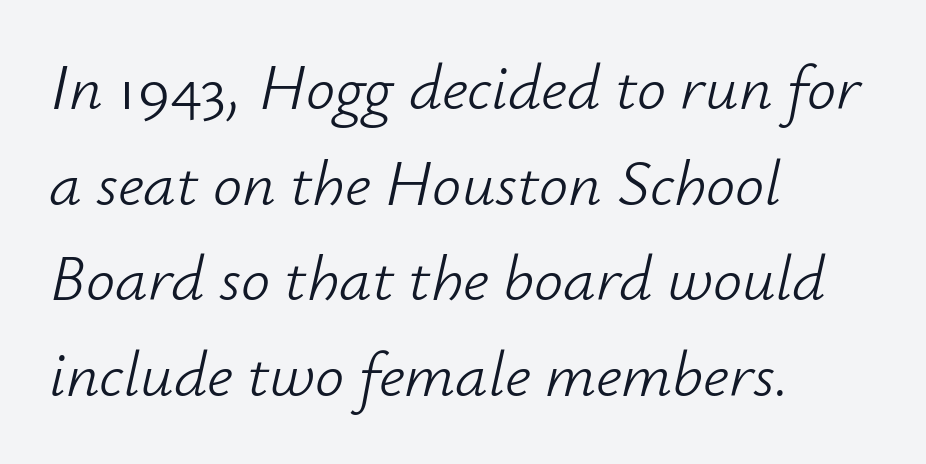
{"italic": "yes", "lean": "right", "slant_degrees": 12, "bold": "no", "weight": "light", "width": "normal", "stroke_contrast": "low", "x_height": "small", "monospaced": "no", "underline": "no", "align": "left", "line_spacing": "normal", "line_spacing_ratio": 1.47, "letter_spacing": "normal", "letter_spacing_em": 0.0, "glyph_px": 65}
